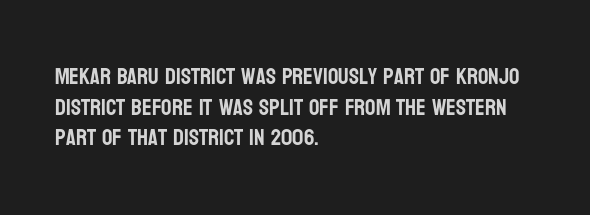
A typesetter would call this leading conventional body-copy spacing. No italicization has been applied; the sample stays upright. Tracking value appears to be zero — textbook default spacing. Short and long lines alike share a common starting point at left. Decoration check: the copy has no underline.
